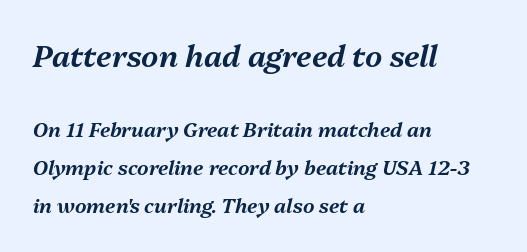
{"italic": "yes", "lean": "right", "slant_degrees": 13, "width": "normal", "stroke_contrast": "medium", "x_height": "medium", "monospaced": "no", "underline": "no", "align": "left", "line_spacing": "loose", "line_spacing_ratio": 1.9, "letter_spacing": "normal", "letter_spacing_em": 0.0, "larger_block": "first", "size_ratio": 1.5, "glyph_px": 30}
